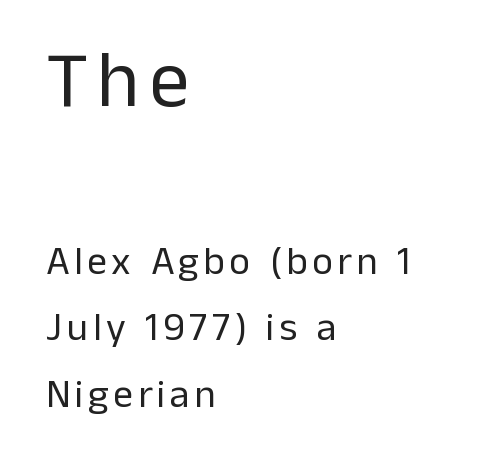
Q: Is the text bold? A: No.
Q: Is the text italic (slanted)? A: No, it is upright.
Q: Is the typeface a serif or a sans-serif typeface? A: Sans-serif.
Q: Is the text underlined? A: No.
Q: How is the paragraph aligned? A: Left-aligned.
Q: Is the spacing between lines tight, normal or loose? A: Normal.
Q: Which block of text is set in a larger size, the first (top) or the second (bottom)? A: The first (top) one.
Q: Width (condensed, normal, or wide)? A: Normal.
Q: Stroke contrast? A: Low.
Q: x-height? A: Medium.
Q: Monospaced? A: No.
